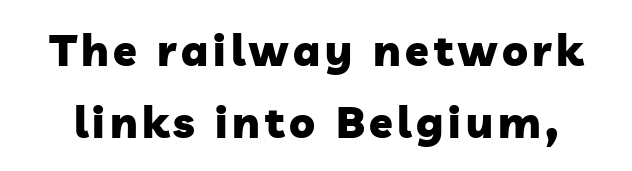
{"serif": "no", "bold": "yes", "weight": "heavy", "width": "normal", "stroke_contrast": "low", "x_height": "medium", "monospaced": "no", "underline": "no", "line_spacing": "normal", "line_spacing_ratio": 1.67, "glyph_px": 43}
